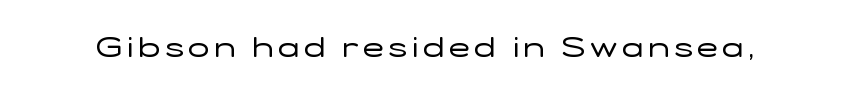
Do the characters align in a grid? No, the font is proportional. Clear beneath every line of the passage. Caption: face not bold, strokes unweighted. Upright lettering throughout.
